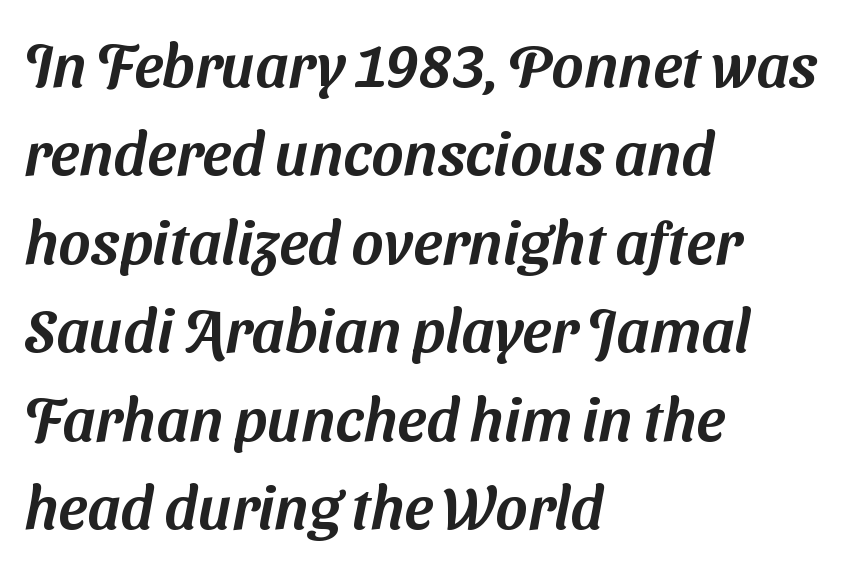
{"serif": "no", "width": "normal", "stroke_contrast": "medium", "x_height": "medium", "monospaced": "no", "underline": "no", "align": "left", "line_spacing": "normal", "line_spacing_ratio": 1.45, "letter_spacing": "normal", "letter_spacing_em": 0.0, "glyph_px": 61}
